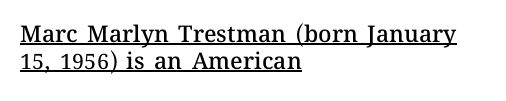
The image shows 23 px text type, upright; set left-aligned, line spacing 1.16x, normal letter spacing, underlined.
